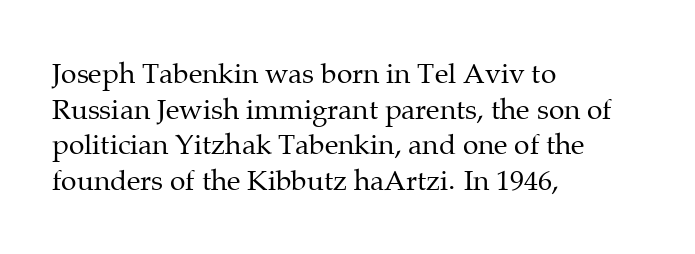
Q: Is the text bold? A: No.
Q: Is the text italic (slanted)? A: No, it is upright.
Q: Is the typeface a serif or a sans-serif typeface? A: Serif.
Q: Is the text underlined? A: No.
Q: How is the paragraph aligned? A: Left-aligned.
Q: Is the spacing between letters normal or unusually wide? A: Normal.
Q: Is the spacing between lines tight, normal or loose? A: Normal.
Q: Width (condensed, normal, or wide)? A: Normal.
Q: Stroke contrast? A: Medium.
Q: x-height? A: Medium.
Q: Monospaced? A: No.
